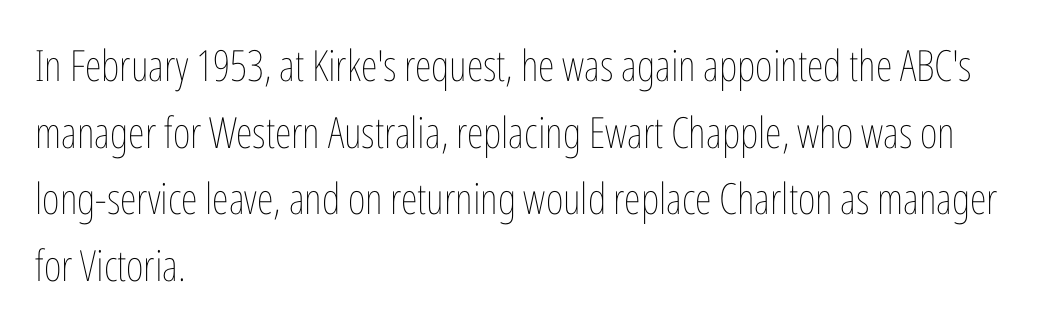
The image shows 43 px thin, condensed type, upright; set left-aligned, normal line spacing (1.55x), normal letter spacing, not underlined; low stroke contrast and a medium x-height.
